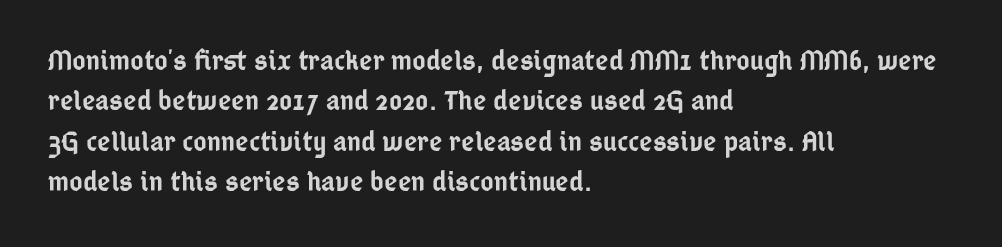
{"serif": "no", "italic": "no", "bold": "semi", "weight": "semibold", "width": "condensed", "stroke_contrast": "low", "x_height": "medium", "monospaced": "no", "underline": "no", "align": "left", "line_spacing": "normal", "line_spacing_ratio": 1.39, "letter_spacing": "normal", "letter_spacing_em": 0.0, "glyph_px": 29}
